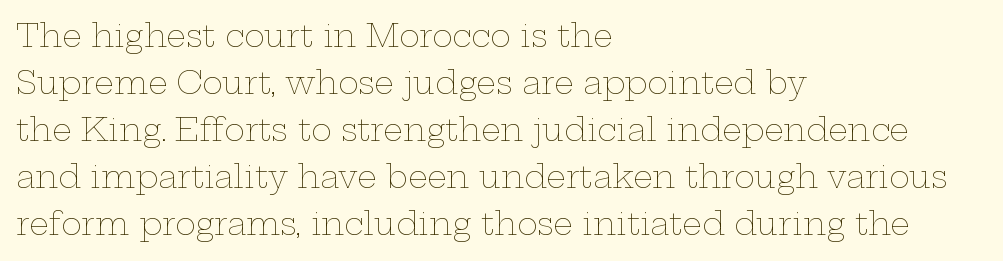
The image shows 31 px thin, wide type, upright; set left-aligned, normal line spacing (1.52x), normal letter spacing, not underlined; low stroke contrast and a medium x-height.
